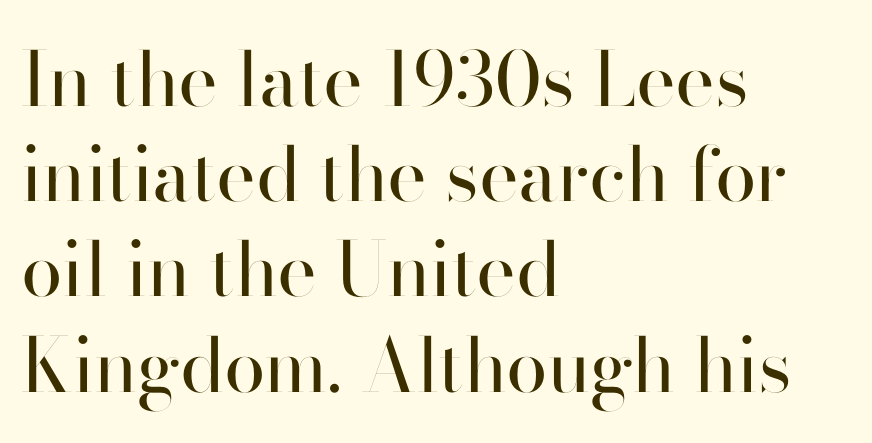
The image shows 75 px regular-weight sans-serif type, upright; set left-aligned, normal line spacing (1.27x), normal letter spacing, not underlined; high stroke contrast and a small x-height.
